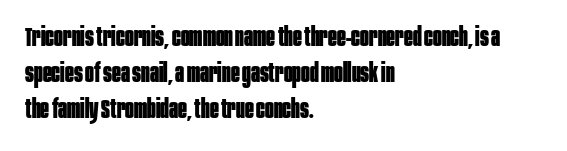
{"italic": "no", "bold": "yes", "underline": "no", "align": "left", "line_spacing": "normal", "line_spacing_ratio": 1.39, "letter_spacing": "normal", "letter_spacing_em": 0.0, "glyph_px": 26}
